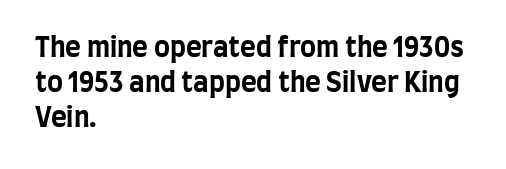
Is there much room between lines? A standard amount, neither cramped nor airy. Emphasis by weight is at full strength: bold. Each word holds together tightly as a unit, with standard inter-letter gaps. Rule under the text: the space is simply empty. Style check: upright. Does the copy run flush right? No — it runs flush left.
